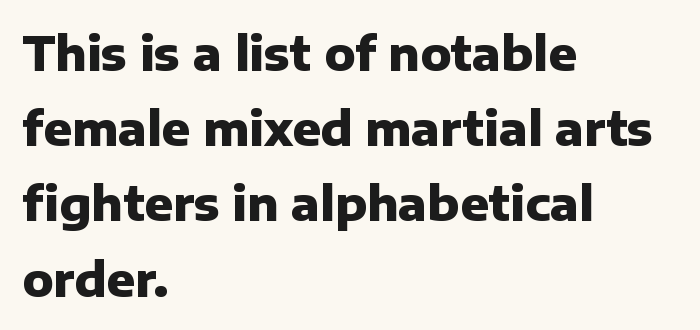
{"serif": "no", "italic": "no", "bold": "yes", "weight": "heavy", "width": "normal", "stroke_contrast": "low", "x_height": "medium", "monospaced": "no", "underline": "no", "align": "left", "line_spacing": "normal", "line_spacing_ratio": 1.6, "letter_spacing": "normal", "letter_spacing_em": 0.0, "glyph_px": 47}
